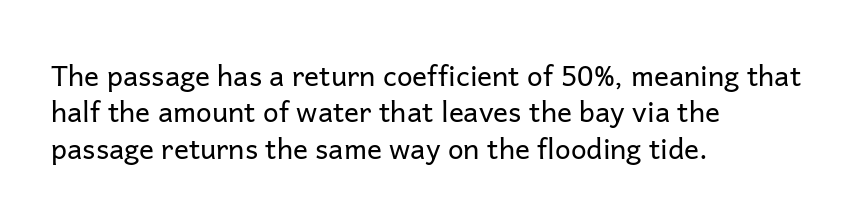
The tracking reads as untouched default to a designer's eye. The letters advance in unequal steps, a hallmark of proportional type. Typographically, this falls in the sans-serif category. Underlining? Definitely not there. The lines in this sample share a left origin and differ only in where they stop. Quick note: interline space is typical.
